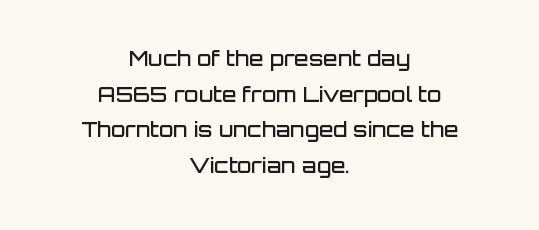
The image shows 21 px text type, upright; set centered, normal line spacing (1.7x), normal letter spacing, not underlined.
